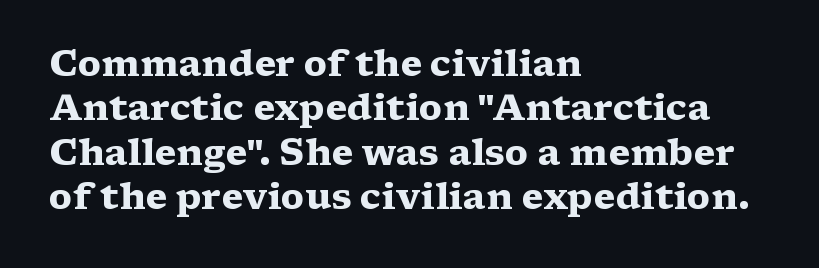
{"serif": "yes", "italic": "no", "bold": "yes", "weight": "heavy", "width": "wide", "stroke_contrast": "medium", "x_height": "medium", "monospaced": "no", "underline": "no", "align": "left", "line_spacing_ratio": 1.23, "letter_spacing": "normal", "letter_spacing_em": 0.0, "glyph_px": 36}
